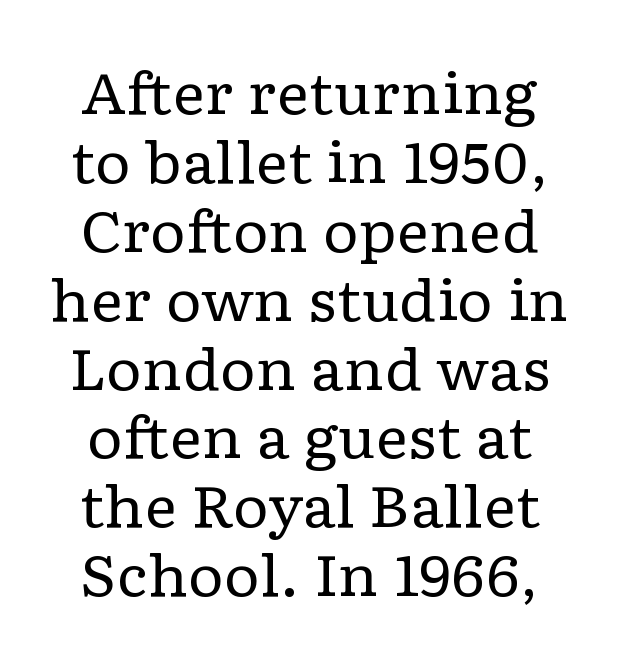
{"serif": "yes", "italic": "no", "bold": "no", "weight": "regular", "width": "wide", "stroke_contrast": "low", "x_height": "medium", "monospaced": "no", "underline": "no", "line_spacing_ratio": 1.23, "letter_spacing": "normal", "letter_spacing_em": 0.0, "glyph_px": 56}
